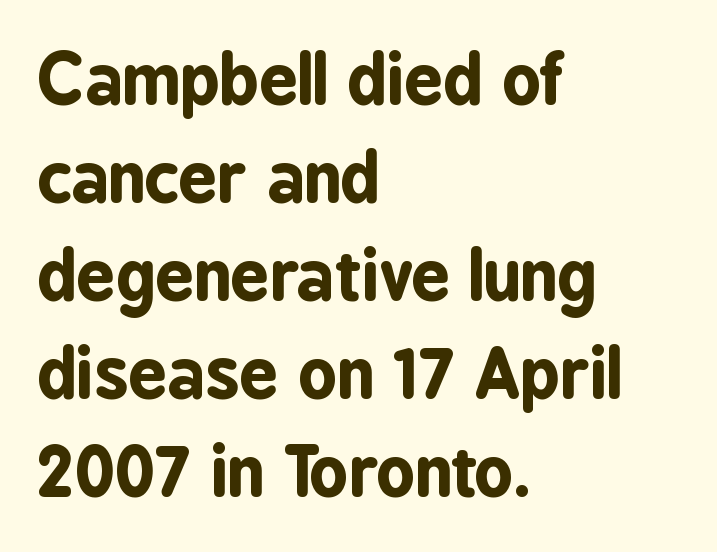
{"serif": "no", "italic": "no", "bold": "yes", "weight": "bold", "width": "condensed", "stroke_contrast": "low", "x_height": "medium", "monospaced": "no", "underline": "no", "align": "left", "line_spacing": "normal", "line_spacing_ratio": 1.44, "letter_spacing": "normal", "letter_spacing_em": 0.0, "glyph_px": 68}
